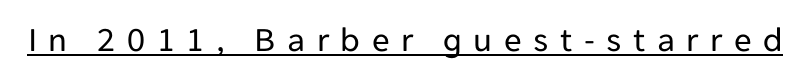
Do the characters align in a grid? No, the font is proportional. The designer went with a sans here, leaving each stem footless. On a weight scale, this lands at 450 or below. These lines were composed using upright roman letters.
